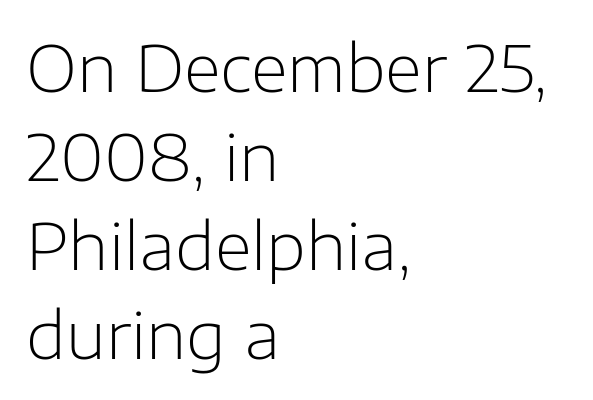
The letters carry no serifs — their stems end cleanly without finishing strokes. The strip under each line holds only bare page. Visually the block forms a straight wall on the left and a jagged coastline on the right. Heft: none added — not bold.
